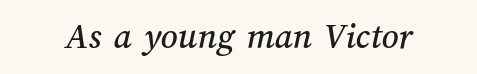
{"width": "normal", "stroke_contrast": "medium", "x_height": "medium", "monospaced": "no", "underline": "no", "letter_spacing": "normal", "letter_spacing_em": 0.0, "glyph_px": 37}
